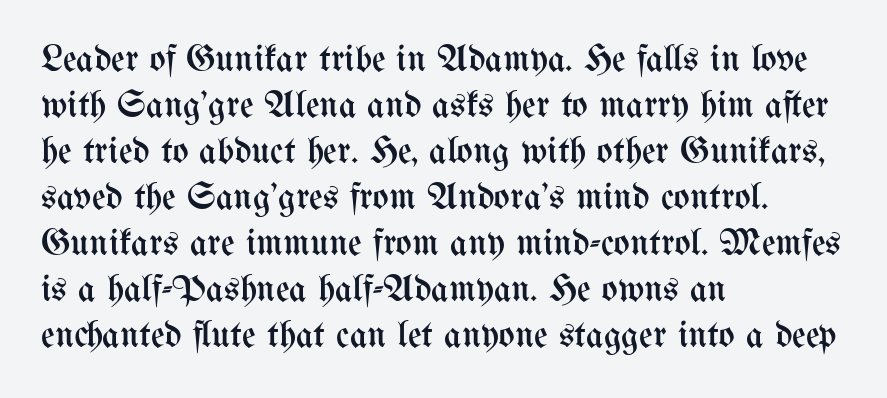
Q: Is the text bold? A: No.
Q: Is the text italic (slanted)? A: No, it is upright.
Q: Is the text underlined? A: No.
Q: How is the paragraph aligned? A: Left-aligned.
Q: Is the spacing between letters normal or unusually wide? A: Normal.
Q: Width (condensed, normal, or wide)? A: Condensed.
Q: Stroke contrast? A: Medium.
Q: x-height? A: Medium.
Q: Monospaced? A: No.
